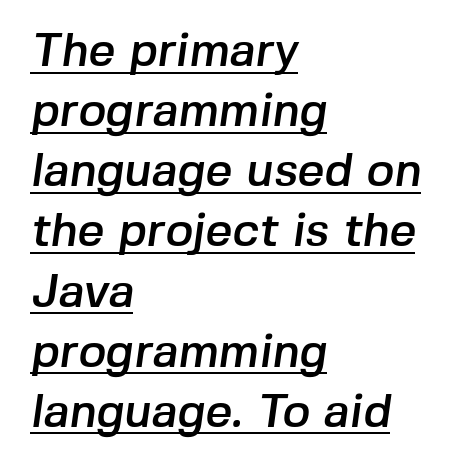
{"serif": "no", "width": "normal", "stroke_contrast": "low", "x_height": "medium", "monospaced": "no", "underline": "yes", "align": "left", "line_spacing": "normal", "line_spacing_ratio": 1.28, "letter_spacing": "normal", "letter_spacing_em": 0.0, "glyph_px": 47}
